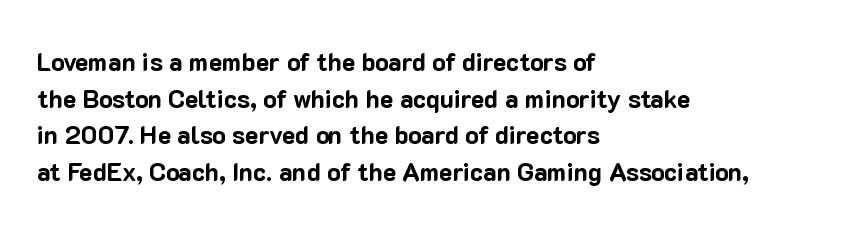
Compared with an ordinary text face, these strokes are far heavier — a full bold. Tall strokes in this sample are plumb rather than angled. Reading down the block, your eye returns to a fixed left position each line. The space directly below the letters is spotless. Leading matches the norm, producing a regular column. The type is set solid horizontally, with unmodified tracking.
